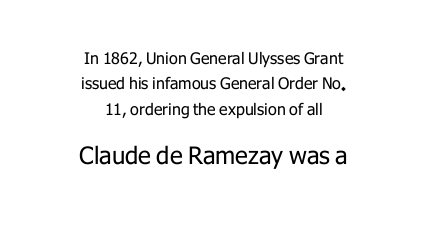
{"italic": "no", "bold": "no", "underline": "no", "align": "center", "line_spacing": "normal", "line_spacing_ratio": 1.58, "letter_spacing": "normal", "letter_spacing_em": 0.0, "larger_block": "second", "size_ratio": 1.5, "glyph_px": 24}
